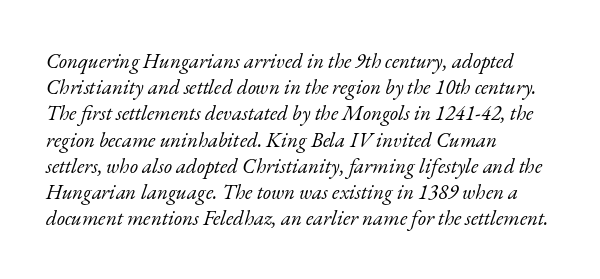
Q: Is the text bold? A: No.
Q: Is the text italic (slanted)? A: Yes, it leans right by about 17 degrees.
Q: Is the text underlined? A: No.
Q: How is the paragraph aligned? A: Left-aligned.
Q: Is the spacing between letters normal or unusually wide? A: Normal.
Q: Is the spacing between lines tight, normal or loose? A: Normal.
